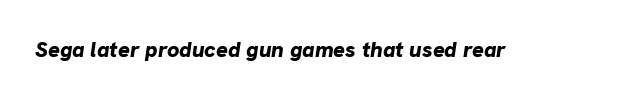
{"italic": "yes", "lean": "right", "slant_degrees": 8, "bold": "yes", "underline": "no", "letter_spacing": "normal", "letter_spacing_em": 0.0, "glyph_px": 22}
